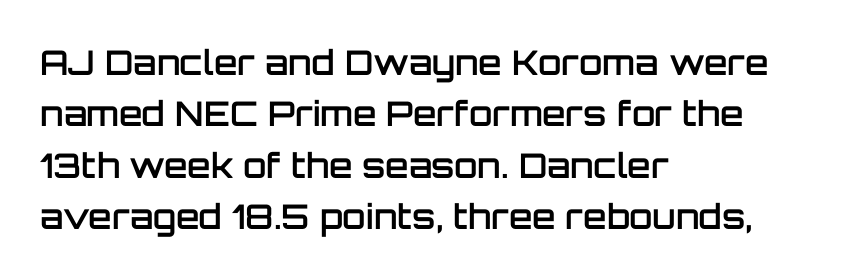
A fair bit of extra ink — the face is semibold, not bold. Style check: upright. Is there much room between lines? A standard amount, neither cramped nor airy. Compared with typical body copy, the letter spacing here is the same. These lines are composed in type without serifs.
